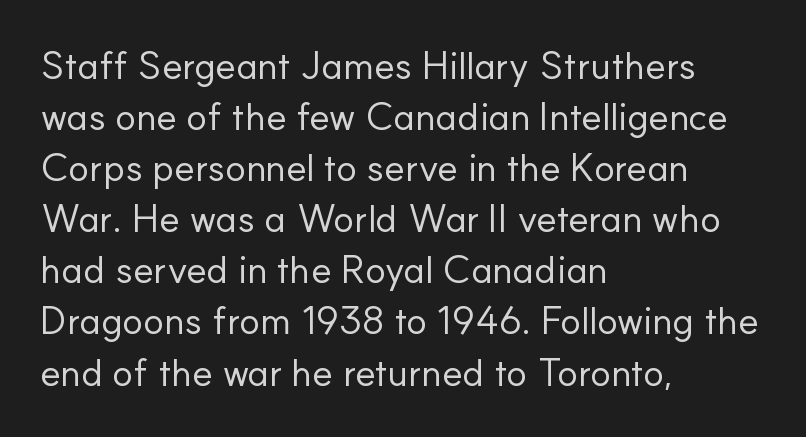
This rendering uses left alignment, leaving the right contour irregular. Every character sits straight up, as roman type does. Standard letterfit; no display-style spreading of the glyphs. Weight: in the light-to-regular range. Proportional: the letters do not fall into vertical columns. The line-height multiplier appears to be the usual default.
